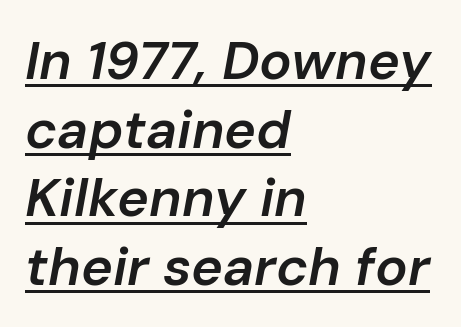
Visually the block forms a straight wall on the left and a jagged coastline on the right. Designer's note — italics engaged. Words appear dense and cohesive because spacing is normal. The sample has been set in demibold, a notch under bold.
